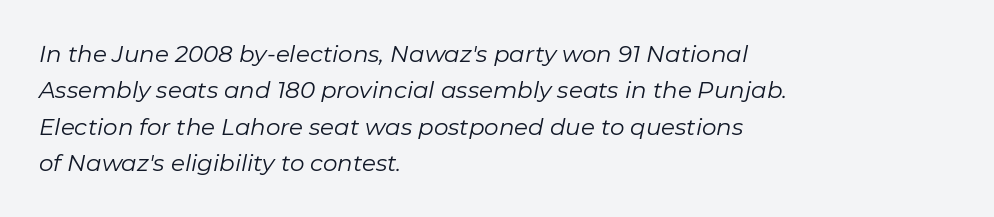
{"italic": "yes", "lean": "right", "slant_degrees": 11, "bold": "no", "underline": "no", "align": "left", "line_spacing": "normal", "line_spacing_ratio": 1.58, "letter_spacing": "normal", "letter_spacing_em": 0.0, "glyph_px": 23}
